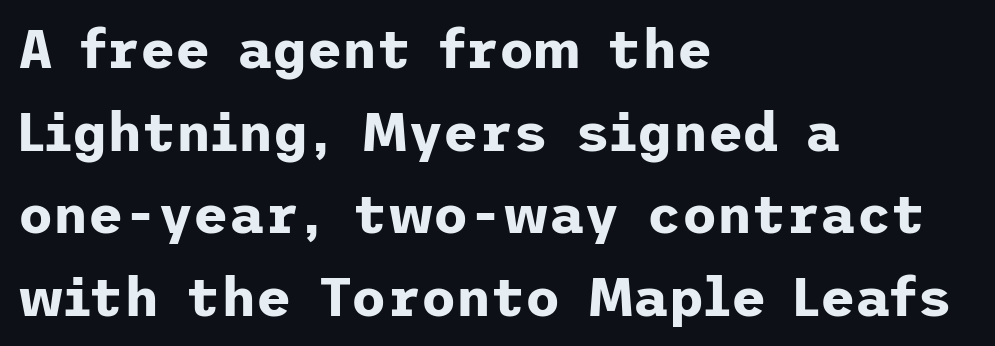
The image shows 54 px bold sans-serif type, upright; set left-aligned, normal line spacing (1.53x), normal letter spacing, not underlined; low stroke contrast and a medium x-height.
